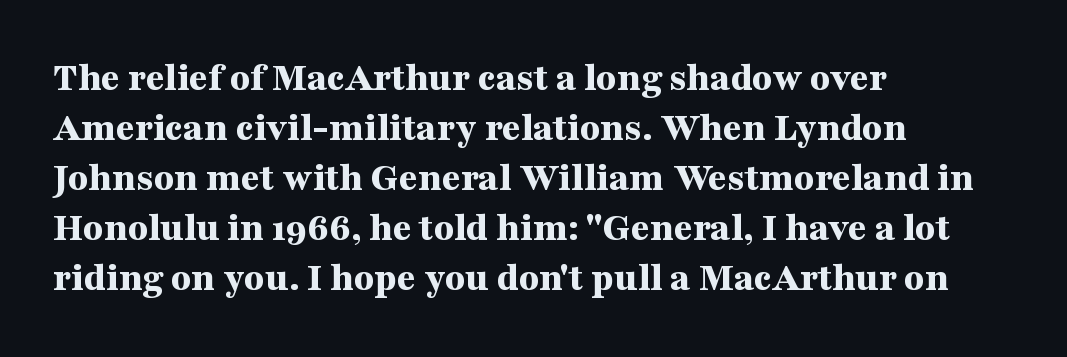
Q: Is the text bold? A: Yes.
Q: Is the text italic (slanted)? A: No, it is upright.
Q: Is the typeface a serif or a sans-serif typeface? A: Serif.
Q: Is the text underlined? A: No.
Q: How is the paragraph aligned? A: Left-aligned.
Q: Is the spacing between letters normal or unusually wide? A: Normal.
Q: Width (condensed, normal, or wide)? A: Wide.
Q: Stroke contrast? A: Medium.
Q: x-height? A: Medium.
Q: Monospaced? A: No.
